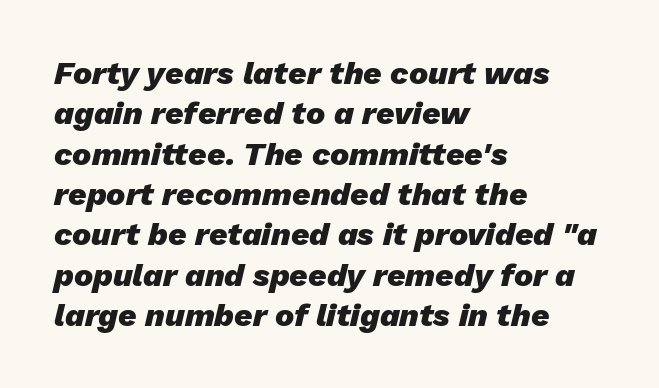
Successive baselines arrive at the customary interval. The area under the type is left untouched. This rendering uses left alignment, leaving the right contour irregular. The face used here is rendered with its standard letterfit.
